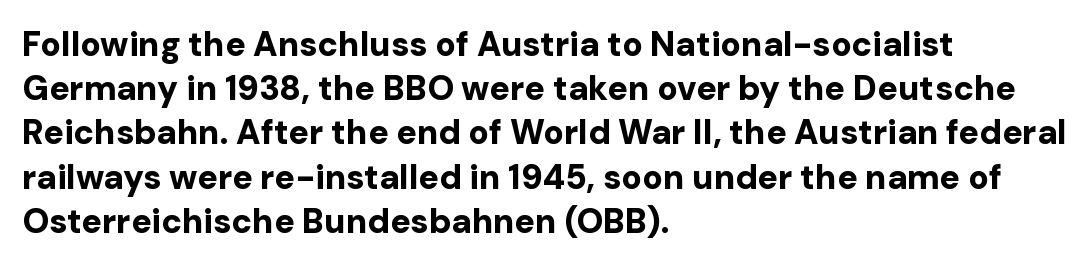
Q: Is the text bold? A: Yes.
Q: Is the text italic (slanted)? A: No, it is upright.
Q: Is the typeface a serif or a sans-serif typeface? A: Sans-serif.
Q: Is the text underlined? A: No.
Q: How is the paragraph aligned? A: Left-aligned.
Q: Is the spacing between letters normal or unusually wide? A: Normal.
Q: Is the spacing between lines tight, normal or loose? A: Normal.
Q: Width (condensed, normal, or wide)? A: Normal.
Q: Stroke contrast? A: Low.
Q: x-height? A: Medium.
Q: Monospaced? A: No.
